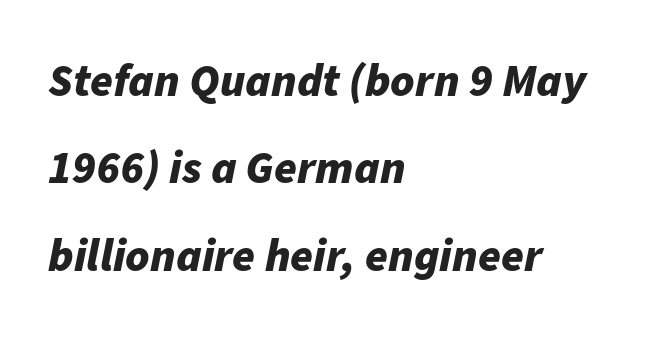
The image shows 46 px bold type, italic (leaning right); set left-aligned, loose line spacing (1.9x), normal letter spacing, not underlined; low stroke contrast and a medium x-height.
